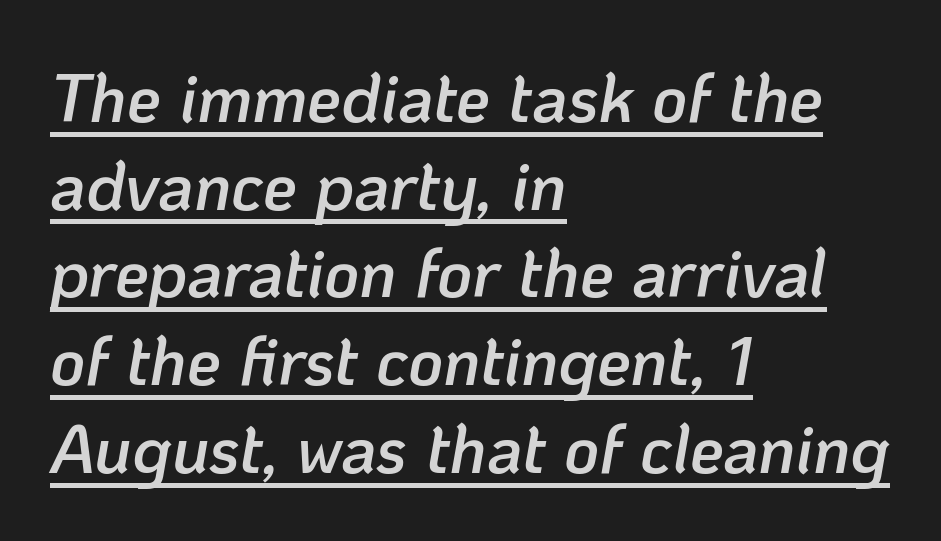
{"italic": "yes", "lean": "right", "slant_degrees": 10, "bold": "semi", "weight": "semibold", "width": "normal", "stroke_contrast": "low", "x_height": "medium", "monospaced": "no", "underline": "yes", "align": "left", "line_spacing": "normal", "line_spacing_ratio": 1.29, "letter_spacing": "normal", "letter_spacing_em": 0.0, "glyph_px": 68}
